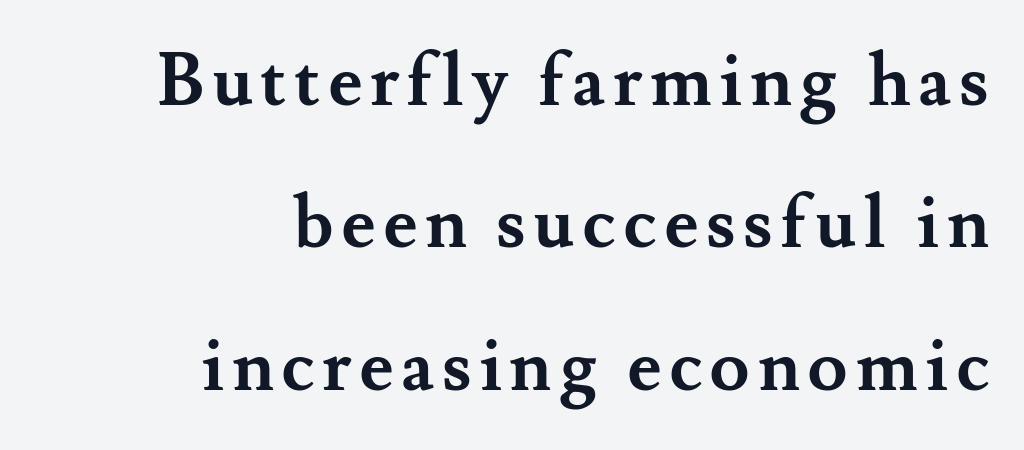
Q: Is the text bold? A: Yes.
Q: Is the text italic (slanted)? A: No, it is upright.
Q: Is the typeface a serif or a sans-serif typeface? A: Serif.
Q: Is the text underlined? A: No.
Q: How is the paragraph aligned? A: Right-aligned.
Q: Is the spacing between lines tight, normal or loose? A: Loose.
Q: Width (condensed, normal, or wide)? A: Normal.
Q: Stroke contrast? A: Medium.
Q: x-height? A: Small.
Q: Monospaced? A: No.
